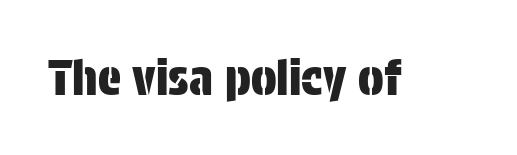
Here the designer chose a conventional face with non-uniform glyph widths. Quick note: not italic, upright. Letterform terminals end flat and unadorned throughout the passage. Has an underline been added? It has not. Honestly, the letter spacing is just normal — you wouldn't notice it.
